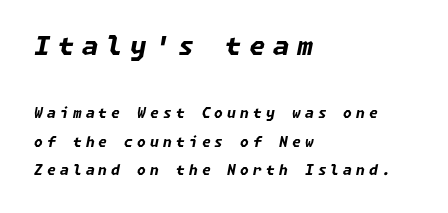
The image shows 26 px bold type, italic (leaning right); set left-aligned, loose line spacing (2.02x), unusually wide letter spacing (+0.3 em), not underlined; the first (top) block is 1.86x larger.
